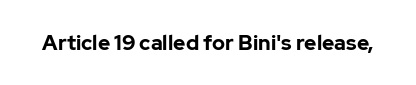
The image shows 21 px bold type, upright; set normal letter spacing, not underlined.
